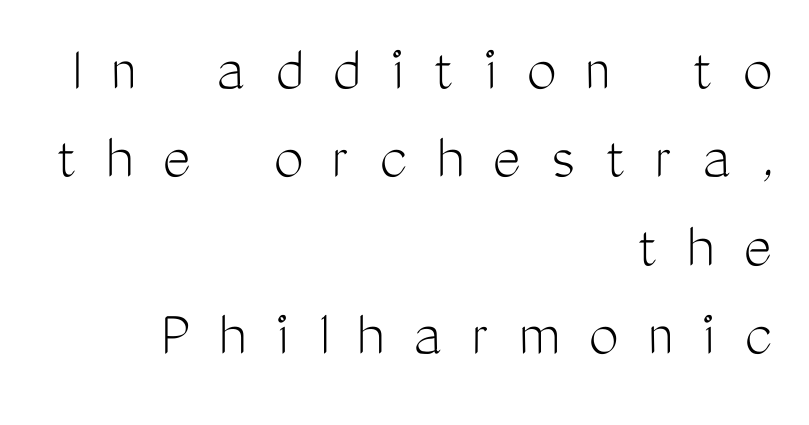
The image shows 67 px light, condensed sans-serif type, upright; set right-aligned, normal line spacing (1.32x), unusually wide letter spacing (+0.44 em), not underlined; medium stroke contrast and a medium x-height.
